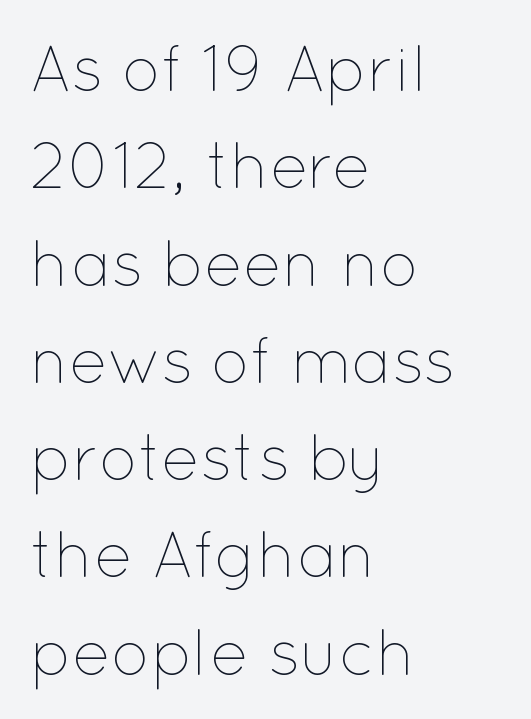
Q: Is the text bold? A: No.
Q: Is the text italic (slanted)? A: No, it is upright.
Q: Is the text underlined? A: No.
Q: How is the paragraph aligned? A: Left-aligned.
Q: Is the spacing between letters normal or unusually wide? A: Normal.
Q: Is the spacing between lines tight, normal or loose? A: Normal.
Q: Width (condensed, normal, or wide)? A: Normal.
Q: Stroke contrast? A: Low.
Q: x-height? A: Medium.
Q: Monospaced? A: No.
